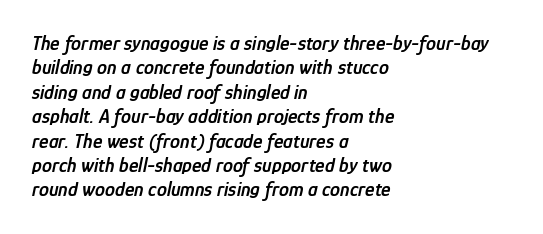
The image shows 20 px text type, italic (leaning right); set left-aligned, line spacing 1.22x, normal letter spacing, not underlined.
